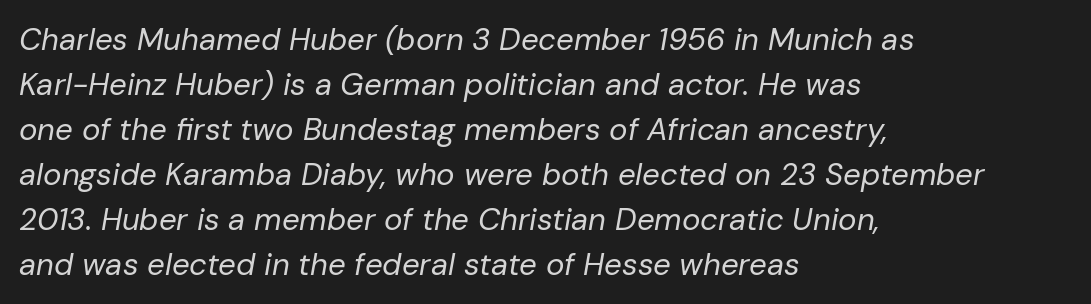
This reads as an unemphasized weight, regular at the heaviest. If you measured baseline to baseline, you'd find a middling distance. Here the glyphs are tracked normally, forming tight word shapes. Line starts are locked; line ends wander.
